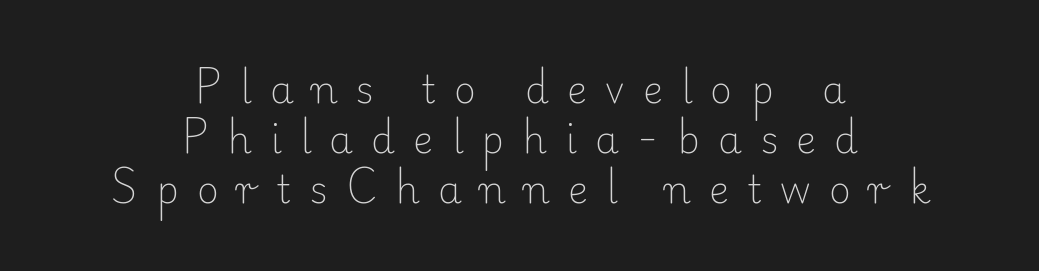
Q: Is the text bold? A: No.
Q: Is the text italic (slanted)? A: No, it is upright.
Q: Is the typeface a serif or a sans-serif typeface? A: Serif.
Q: Is the text underlined? A: No.
Q: How is the paragraph aligned? A: Centered.
Q: Is the spacing between letters normal or unusually wide? A: Unusually wide.
Q: Is the spacing between lines tight, normal or loose? A: Normal.
Q: Width (condensed, normal, or wide)? A: Normal.
Q: Stroke contrast? A: Low.
Q: x-height? A: Small.
Q: Monospaced? A: No.
